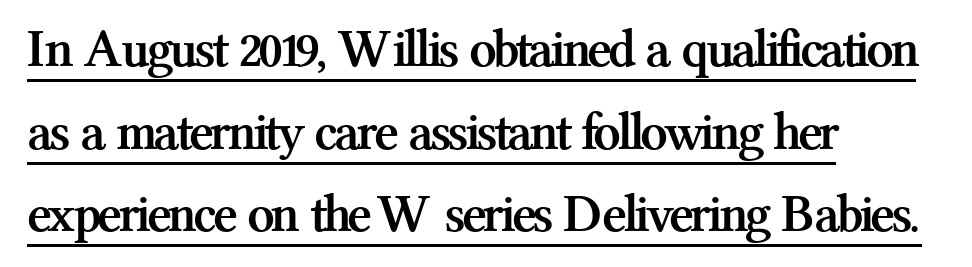
The line texture is even and compact thanks to regular tracking. The rendered words wear a rule along their underside. This rendering employs a face with finishing strokes, i.e., a serif. Caption: multi-line text, flush left, ragged right. A typesetter would call this proportional, since set widths differ per character.
